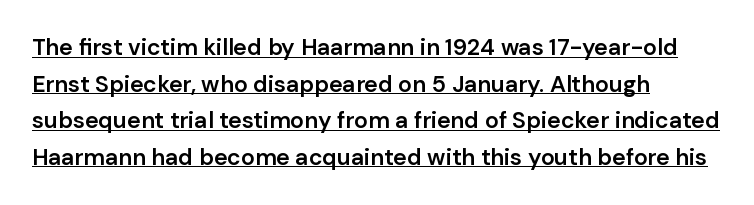
The image shows 23 px text type, upright; set left-aligned, normal line spacing (1.59x), normal letter spacing, underlined.
